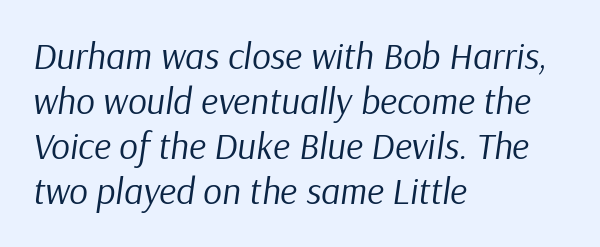
{"italic": "yes", "lean": "right", "slant_degrees": 9, "bold": "no", "weight": "regular", "width": "normal", "stroke_contrast": "low", "x_height": "medium", "monospaced": "no", "underline": "no", "align": "left", "line_spacing_ratio": 1.22, "letter_spacing": "normal", "letter_spacing_em": 0.0, "glyph_px": 37}
